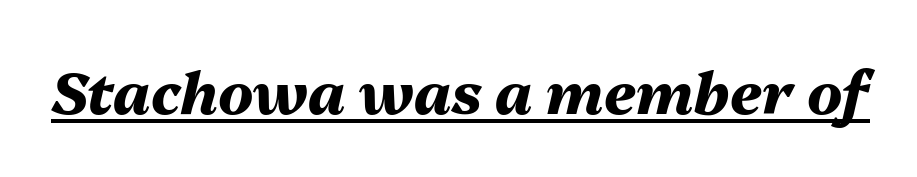
The image shows 58 px heavy type, italic (leaning right); set normal letter spacing, underlined; medium stroke contrast and a medium x-height.
